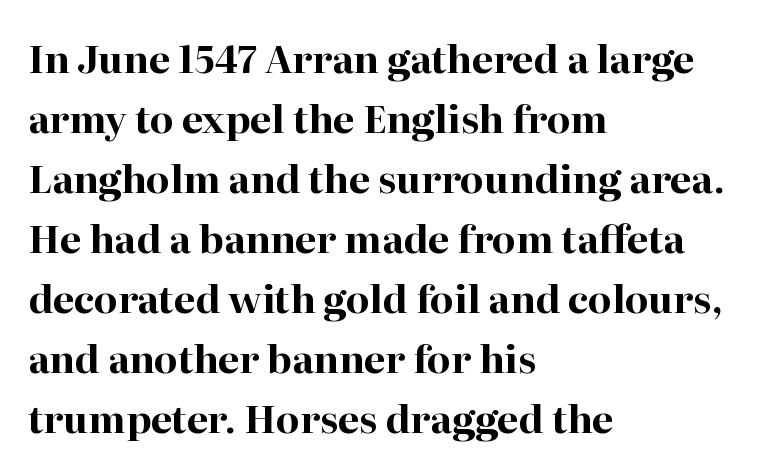
{"serif": "yes", "italic": "no", "bold": "yes", "weight": "bold", "width": "normal", "stroke_contrast": "high", "x_height": "medium", "monospaced": "no", "underline": "no", "align": "left", "line_spacing": "normal", "line_spacing_ratio": 1.58, "letter_spacing": "normal", "letter_spacing_em": 0.0, "glyph_px": 38}
